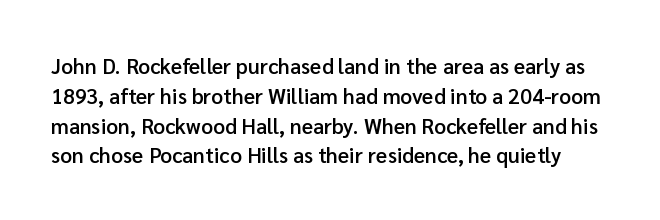
The image shows 21 px text type, upright; set normal line spacing (1.42x), normal letter spacing, not underlined.
